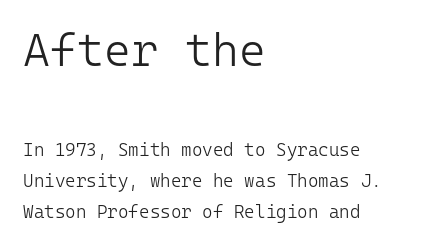
Grotesque or geometric, the face here clearly has no serifs. The block sitting higher on the canvas is the one with enlarged characters. Is this a heavy cut? Hardly; it is regular or lighter. The letterforms sit shoulder to shoulder at normal distance. Every stem runs plumb, perpendicular to the baseline. Every character here occupies the same horizontal width, giving the sample a typewriter-like rhythm.
